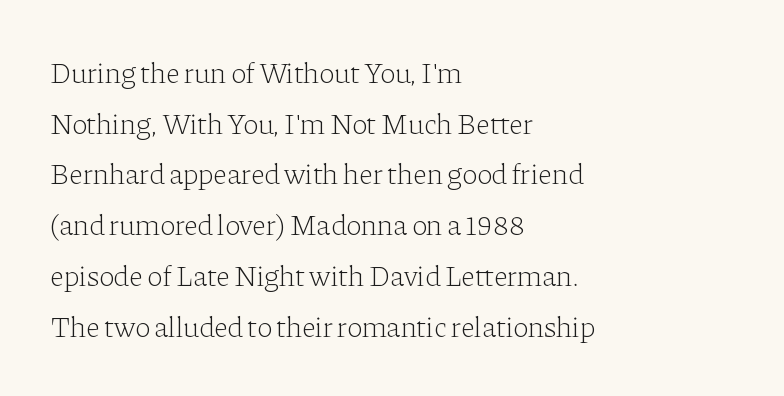
{"serif": "yes", "italic": "no", "bold": "no", "weight": "light", "width": "normal", "stroke_contrast": "low", "x_height": "medium", "monospaced": "no", "underline": "no", "align": "left", "line_spacing_ratio": 1.75, "letter_spacing": "normal", "letter_spacing_em": 0.0, "glyph_px": 29}
